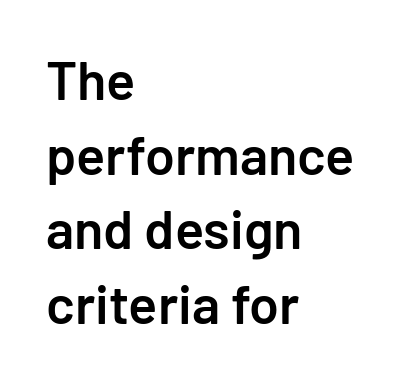
Q: Is the text bold? A: Semi-bold.
Q: Is the text italic (slanted)? A: No, it is upright.
Q: Is the typeface a serif or a sans-serif typeface? A: Sans-serif.
Q: Is the text underlined? A: No.
Q: How is the paragraph aligned? A: Left-aligned.
Q: Is the spacing between letters normal or unusually wide? A: Normal.
Q: Is the spacing between lines tight, normal or loose? A: Normal.
Q: Width (condensed, normal, or wide)? A: Normal.
Q: Stroke contrast? A: Low.
Q: x-height? A: Medium.
Q: Monospaced? A: No.
